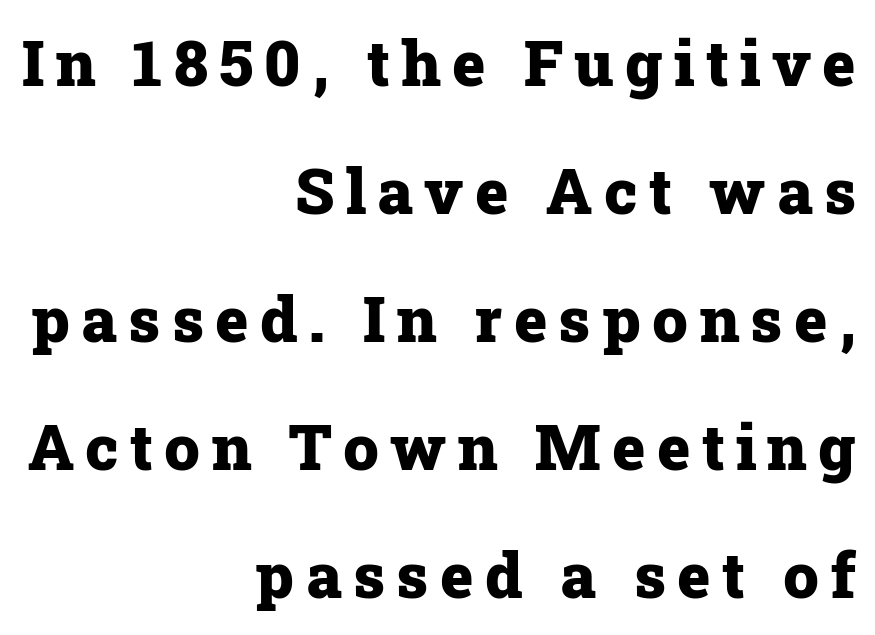
Q: Is the text bold? A: Yes.
Q: Is the text italic (slanted)? A: No, it is upright.
Q: Is the typeface a serif or a sans-serif typeface? A: Serif.
Q: Is the text underlined? A: No.
Q: How is the paragraph aligned? A: Right-aligned.
Q: Is the spacing between lines tight, normal or loose? A: Loose.
Q: Width (condensed, normal, or wide)? A: Normal.
Q: Stroke contrast? A: Low.
Q: x-height? A: Medium.
Q: Monospaced? A: No.
